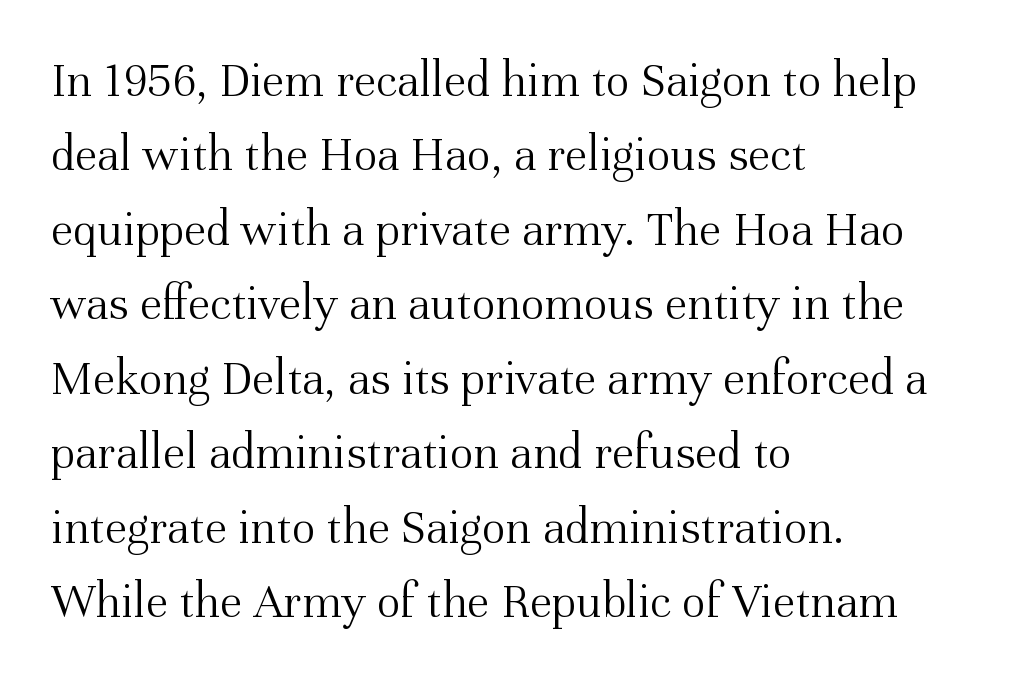
The glyphs are unaccompanied by any horizontal stroke below them. Compared with a centered layout, this one pins lines to the left instead. The passage shown is typed in a proportional face where columns would drift. How would I describe the line gaps? Plain and ordinary. Style check: upright.
